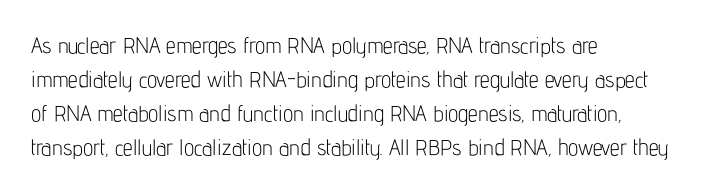
These lines stack with their left ends in a neat column. Any mark beneath the type? The region is blank. Short note: letters normally spaced. The type sits square on the baseline with zero lean.
